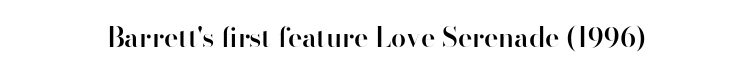
{"italic": "no", "bold": "semi", "underline": "no", "align": "center", "letter_spacing": "normal", "letter_spacing_em": 0.0, "glyph_px": 27}
